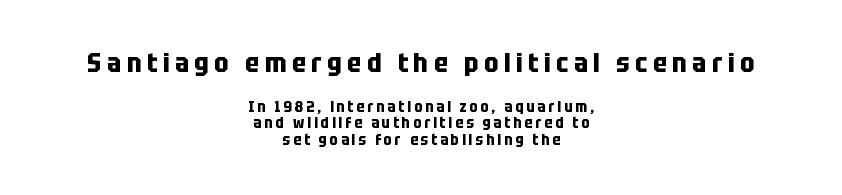
The image shows 27 px bold type, upright; set centered, tight line spacing (1.11x), unusually wide letter spacing (+0.2 em), not underlined; the first (top) block is 1.8x larger.
